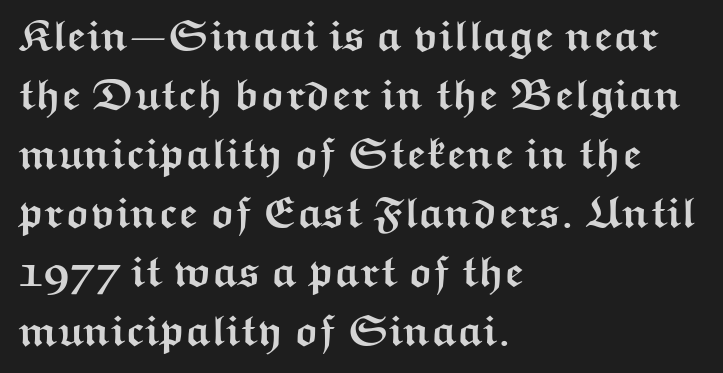
Q: Is the text bold? A: Yes.
Q: Is the text italic (slanted)? A: No, it is upright.
Q: Is the typeface a serif or a sans-serif typeface? A: Sans-serif.
Q: Is the text underlined? A: No.
Q: How is the paragraph aligned? A: Left-aligned.
Q: Is the spacing between letters normal or unusually wide? A: Normal.
Q: Is the spacing between lines tight, normal or loose? A: Normal.
Q: Width (condensed, normal, or wide)? A: Wide.
Q: Stroke contrast? A: Medium.
Q: x-height? A: Medium.
Q: Monospaced? A: No.
